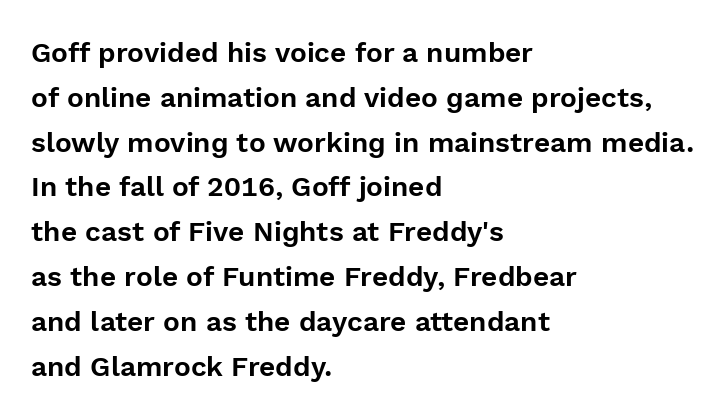
The letters advance in unequal steps, a hallmark of proportional type. Grotesque or geometric, the face here clearly has no serifs. The rendering keeps characters at their native spacing. Characters remain perfectly vertical along every line. Compared with a centered layout, this one pins lines to the left instead. Beneath every word, the page is bare.
